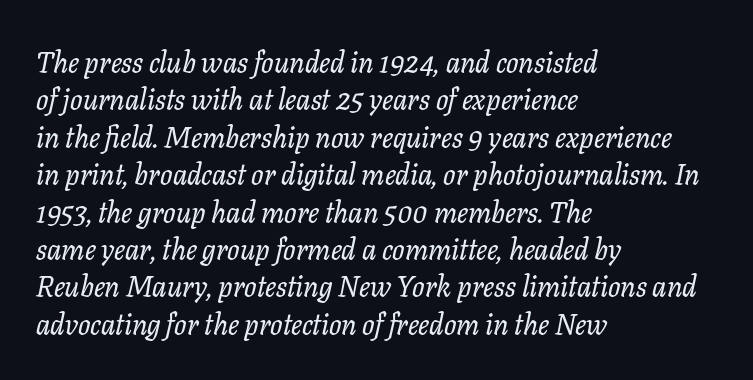
Q: Is the text italic (slanted)? A: Yes, it leans right by about 11 degrees.
Q: Is the typeface a serif or a sans-serif typeface? A: Serif.
Q: Is the text underlined? A: No.
Q: How is the paragraph aligned? A: Left-aligned.
Q: Is the spacing between letters normal or unusually wide? A: Normal.
Q: Is the spacing between lines tight, normal or loose? A: Normal.
Q: Width (condensed, normal, or wide)? A: Normal.
Q: Stroke contrast? A: Low.
Q: x-height? A: Medium.
Q: Monospaced? A: No.
